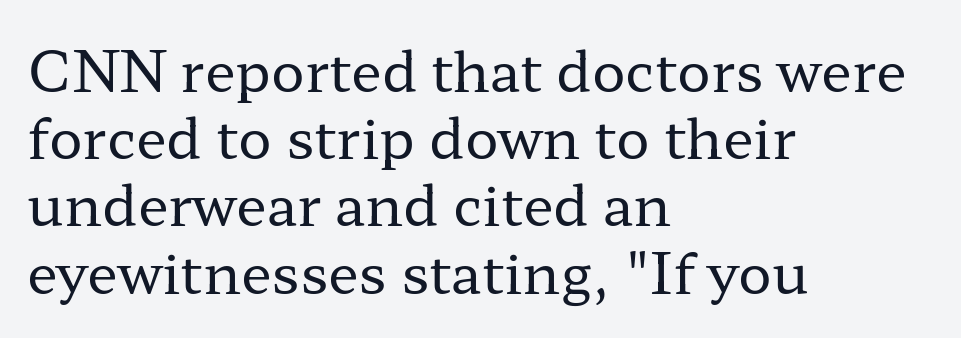
The image shows 56 px regular-weight, wide serif type, upright; set left-aligned, line spacing 1.2x, normal letter spacing, not underlined; low stroke contrast and a medium x-height.
